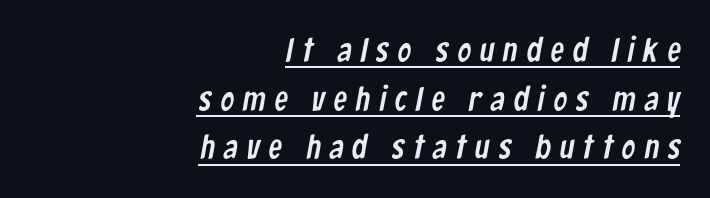
Q: Is the typeface a serif or a sans-serif typeface? A: Sans-serif.
Q: Is the text underlined? A: Yes.
Q: How is the paragraph aligned? A: Right-aligned.
Q: Is the spacing between letters normal or unusually wide? A: Unusually wide.
Q: Is the spacing between lines tight, normal or loose? A: Normal.
Q: Width (condensed, normal, or wide)? A: Condensed.
Q: Stroke contrast? A: Low.
Q: x-height? A: Medium.
Q: Monospaced? A: No.
